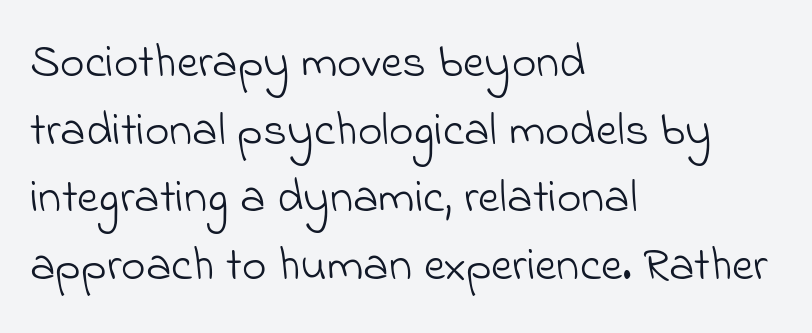
Normally led — the rows are evenly, conventionally spaced. The font sits on the lighter half of the weight spectrum, regular included. Each row of text sits above clean, open space. The passage shown is typed in a proportional face where columns would drift. This is sans-serif lettering, the kind often seen on screens and signage. The tracking reads as untouched default to a designer's eye.
